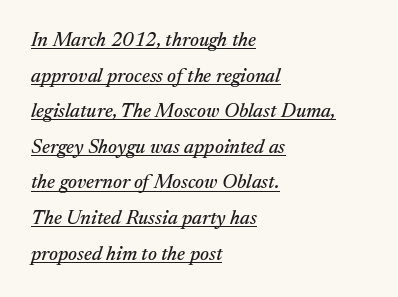
Q: Is the text italic (slanted)? A: Yes, it leans right by about 17 degrees.
Q: Is the text underlined? A: Yes.
Q: How is the paragraph aligned? A: Left-aligned.
Q: Is the spacing between letters normal or unusually wide? A: Normal.
